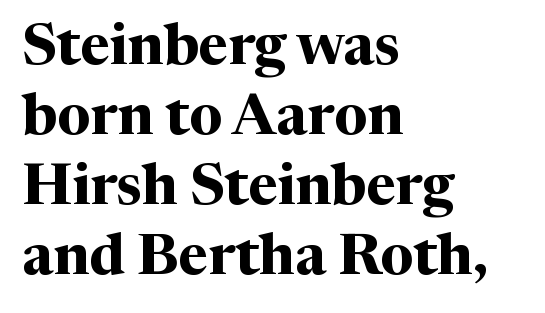
{"serif": "yes", "italic": "no", "bold": "yes", "weight": "bold", "width": "normal", "stroke_contrast": "medium", "x_height": "medium", "monospaced": "no", "underline": "no", "align": "left", "line_spacing_ratio": 1.23, "letter_spacing": "normal", "letter_spacing_em": 0.0, "glyph_px": 57}
